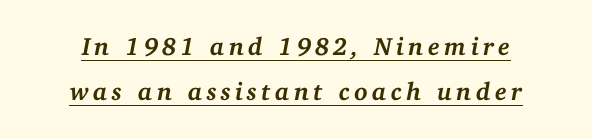
{"italic": "yes", "lean": "right", "slant_degrees": 11, "bold": "yes", "underline": "yes", "line_spacing_ratio": 1.8, "glyph_px": 25}
